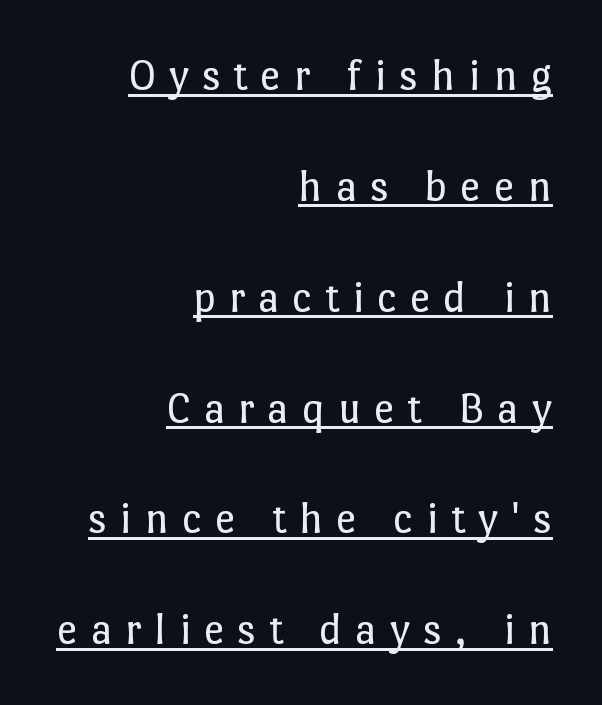
{"italic": "no", "bold": "no", "weight": "regular", "width": "normal", "stroke_contrast": "low", "x_height": "medium", "monospaced": "no", "underline": "yes", "align": "right", "line_spacing": "loose", "line_spacing_ratio": 2.41, "letter_spacing": "wide", "letter_spacing_em": 0.28, "glyph_px": 46}
